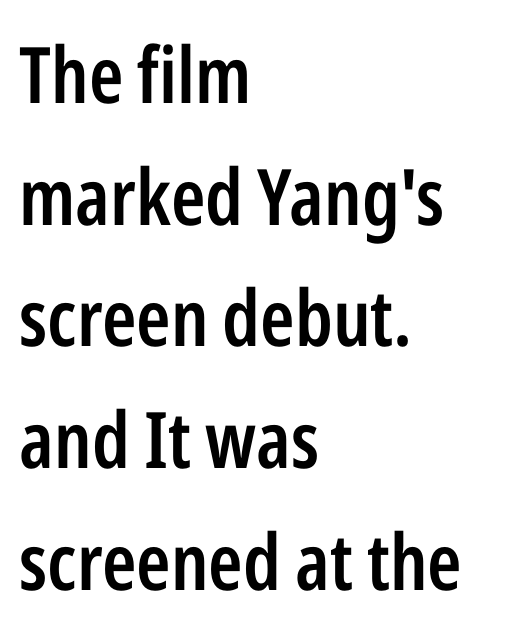
The image shows 78 px semibold, condensed sans-serif type, upright; set left-aligned, normal line spacing (1.56x), normal letter spacing, not underlined; low stroke contrast and a medium x-height.
